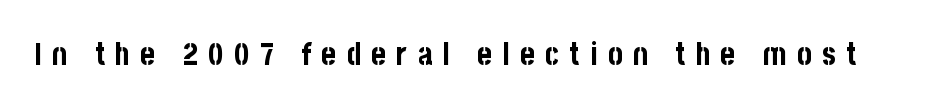
{"serif": "no", "italic": "no", "bold": "yes", "weight": "bold", "width": "condensed", "stroke_contrast": "low", "x_height": "large", "monospaced": "no", "underline": "no", "letter_spacing": "wide", "letter_spacing_em": 0.33, "glyph_px": 31}
